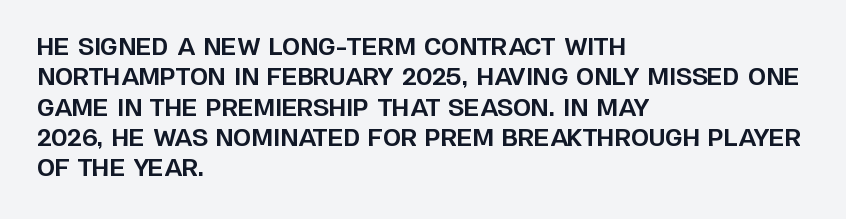
Each word holds together tightly as a unit, with standard inter-letter gaps. Typeset ragged right — the left edge is the straight one. Has an underline been added? It has not. The passage shown stacks its lines at a standard gap. A typesetter would mark this as roman, not italic. The passage shown is emphatically bold.
